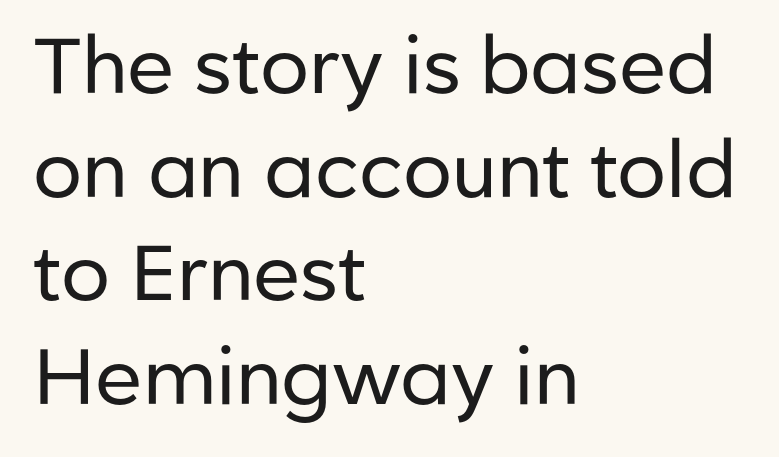
Examine the stroke ends and you'll find no serifs. Here the glyphs are tracked normally, forming tight word shapes. Think of a printed novel: that variable character pitch is what you see here. Vertical stems look standard width or narrower in stroke. The leading is moderate, giving the passage an even texture.
